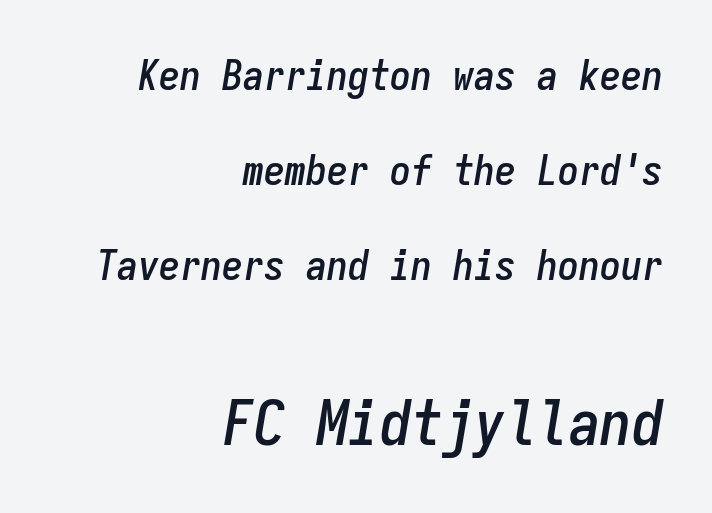
The rendering uses typewriter-style spacing with identical character cells. Observe the lean: these are italic letterforms. The horizontal fit of the characters is conventional and even. No word sits above an underline. In terms of leading, this rendering errs on the spacious side. Between these two stacked blocks, the lower one wins on size.
